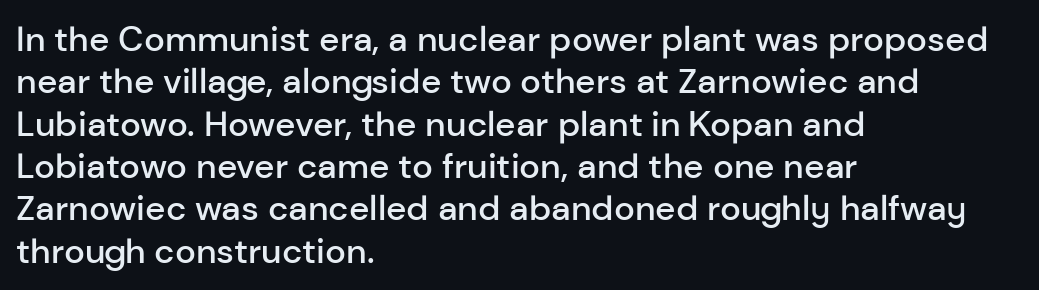
Q: Is the text bold? A: Semi-bold.
Q: Is the text italic (slanted)? A: No, it is upright.
Q: Is the typeface a serif or a sans-serif typeface? A: Sans-serif.
Q: Is the text underlined? A: No.
Q: How is the paragraph aligned? A: Left-aligned.
Q: Is the spacing between letters normal or unusually wide? A: Normal.
Q: Width (condensed, normal, or wide)? A: Normal.
Q: Stroke contrast? A: Low.
Q: x-height? A: Medium.
Q: Monospaced? A: No.
